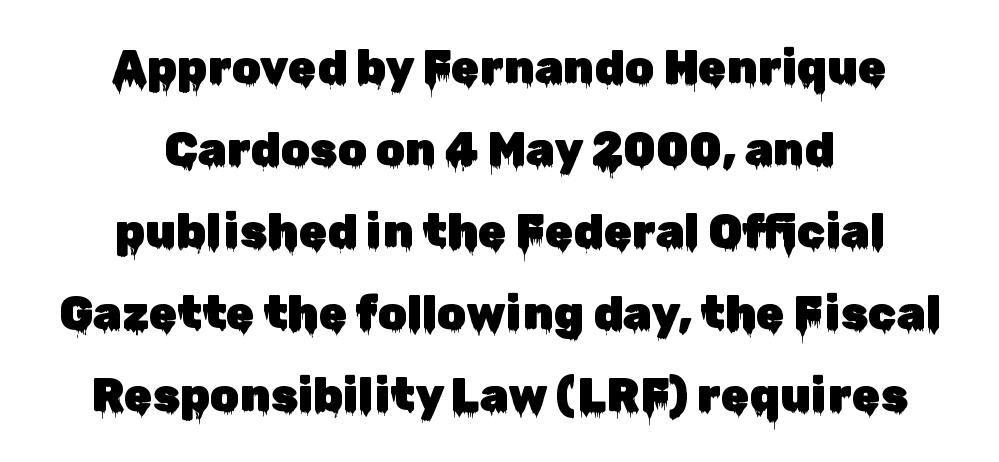
The image shows 46 px sans-serif type, upright; set centered, line spacing 1.78x, normal letter spacing, not underlined; low stroke contrast and a medium x-height.
